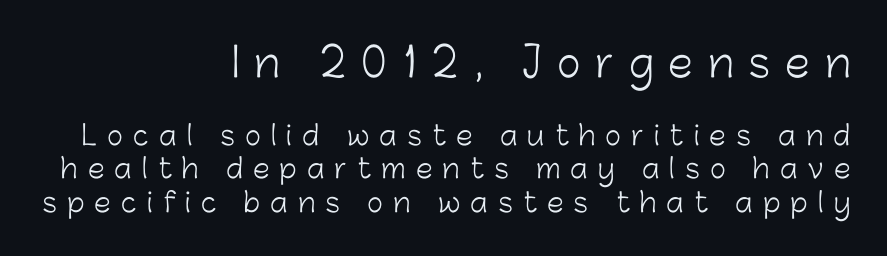
Q: Is the text bold? A: No.
Q: Is the text italic (slanted)? A: No, it is upright.
Q: Is the typeface a serif or a sans-serif typeface? A: Sans-serif.
Q: Is the text underlined? A: No.
Q: How is the paragraph aligned? A: Right-aligned.
Q: Is the spacing between letters normal or unusually wide? A: Unusually wide.
Q: Which block of text is set in a larger size, the first (top) or the second (bottom)? A: The first (top) one.
Q: Width (condensed, normal, or wide)? A: Normal.
Q: Stroke contrast? A: Low.
Q: x-height? A: Medium.
Q: Monospaced? A: No.
